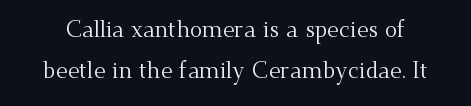
Tracking here is standard; glyphs follow each other at the usual distance. Caption: face not bold, strokes unweighted. Quick note: not italic, upright. Unmarked baselines from the first word to the last.
